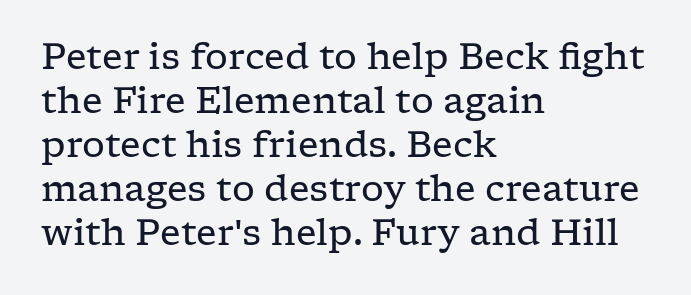
The image shows 36 px regular-weight, wide serif type, upright; set left-aligned, line spacing 1.22x, normal letter spacing, not underlined; low stroke contrast and a medium x-height.
